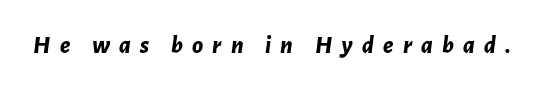
The image shows 25 px bold type, italic (leaning right); set unusually wide letter spacing (+0.37 em), not underlined.
